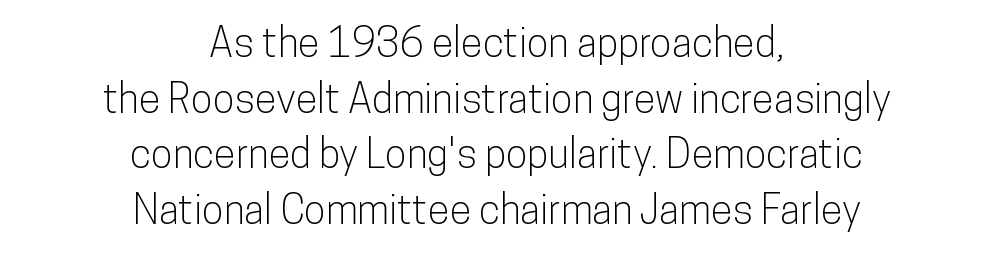
Q: Is the text italic (slanted)? A: No, it is upright.
Q: Is the typeface a serif or a sans-serif typeface? A: Sans-serif.
Q: Is the text underlined? A: No.
Q: How is the paragraph aligned? A: Centered.
Q: Is the spacing between letters normal or unusually wide? A: Normal.
Q: Is the spacing between lines tight, normal or loose? A: Normal.
Q: Width (condensed, normal, or wide)? A: Condensed.
Q: Stroke contrast? A: Low.
Q: x-height? A: Medium.
Q: Monospaced? A: No.
